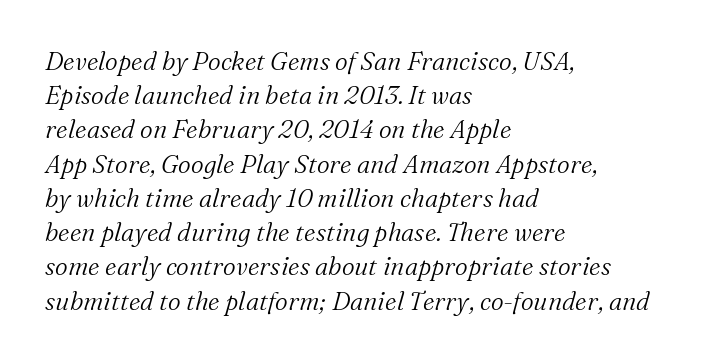
{"italic": "yes", "lean": "right", "slant_degrees": 16, "bold": "no", "underline": "no", "align": "left", "line_spacing": "normal", "line_spacing_ratio": 1.37, "letter_spacing": "normal", "letter_spacing_em": 0.0, "glyph_px": 25}
